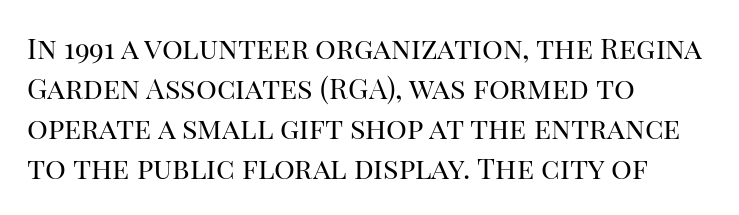
{"serif": "yes", "italic": "no", "bold": "no", "weight": "regular", "width": "normal", "stroke_contrast": "high", "x_height": "large", "monospaced": "no", "underline": "no", "align": "left", "line_spacing": "normal", "line_spacing_ratio": 1.38, "letter_spacing": "normal", "letter_spacing_em": 0.0, "glyph_px": 29}
